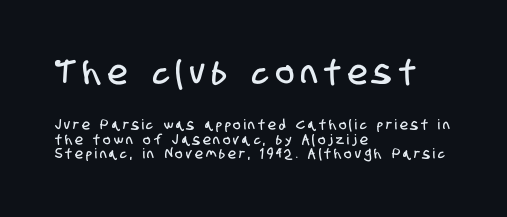
Very little white space separates one row of letters from the next. Check where the strokes stop: nothing finishes them off — pure sans. These lines have a slow, spaced-out rhythm from letter to letter. Two sizes are in play, and the larger belongs to the first block. Typeset ragged right — the left edge is the straight one. Rule under the text: the space is simply empty.
